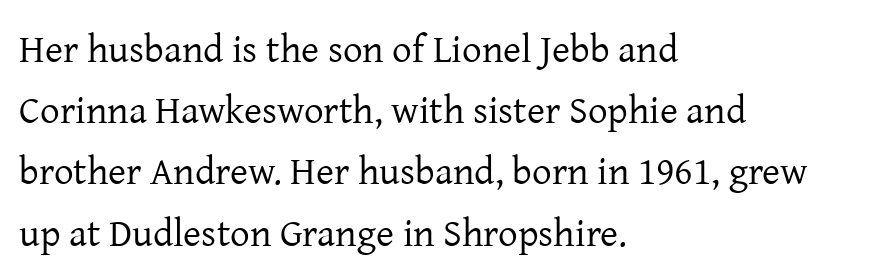
Q: Is the text bold? A: No.
Q: Is the text italic (slanted)? A: No, it is upright.
Q: Is the typeface a serif or a sans-serif typeface? A: Serif.
Q: Is the text underlined? A: No.
Q: How is the paragraph aligned? A: Left-aligned.
Q: Is the spacing between letters normal or unusually wide? A: Normal.
Q: Is the spacing between lines tight, normal or loose? A: Normal.
Q: Width (condensed, normal, or wide)? A: Normal.
Q: Stroke contrast? A: Low.
Q: x-height? A: Medium.
Q: Monospaced? A: No.
